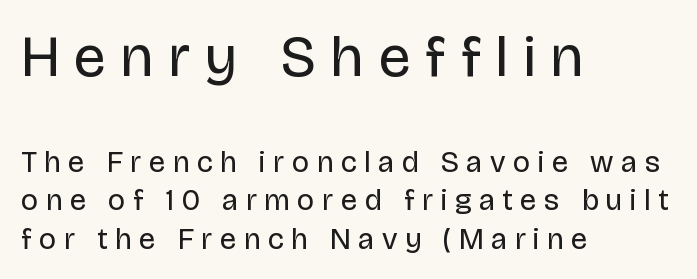
Are there feet on the stems? There aren't — it's a sans. Reading down the column, the eye jumps a familiar distance to each next line. Ordinary non-slanted type is in use. Stroke mass is kept to a normal reading level or below. This rendering widens character spacing well past its baseline value. One-word summary of the alignment: left.
